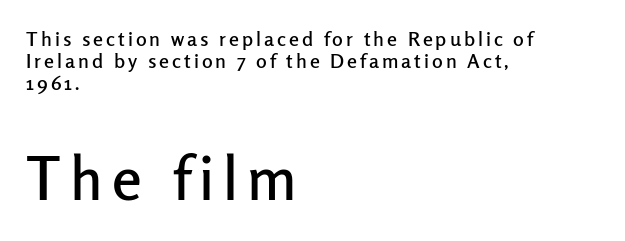
The image shows 60 px sans-serif type, upright; set left-aligned, tight line spacing (1.11x), not underlined; the second (bottom) block is 3.0x larger; low stroke contrast and a medium x-height.
